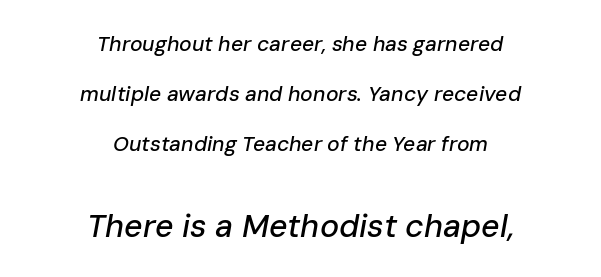
One-word summary of the alignment: center. Letter spacing: default. If you measured baseline to baseline, you'd find a long distance. The space beneath each line is pristine and unruled. Character widths vary here, with narrow letters taking less room than wide ones.
